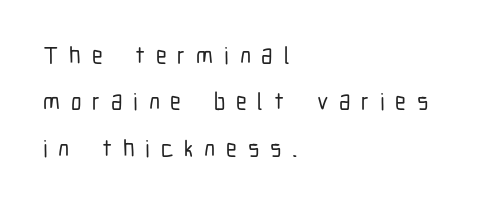
{"italic": "no", "underline": "no", "align": "left", "line_spacing": "loose", "line_spacing_ratio": 1.93, "letter_spacing": "wide", "letter_spacing_em": 0.45, "glyph_px": 24}
